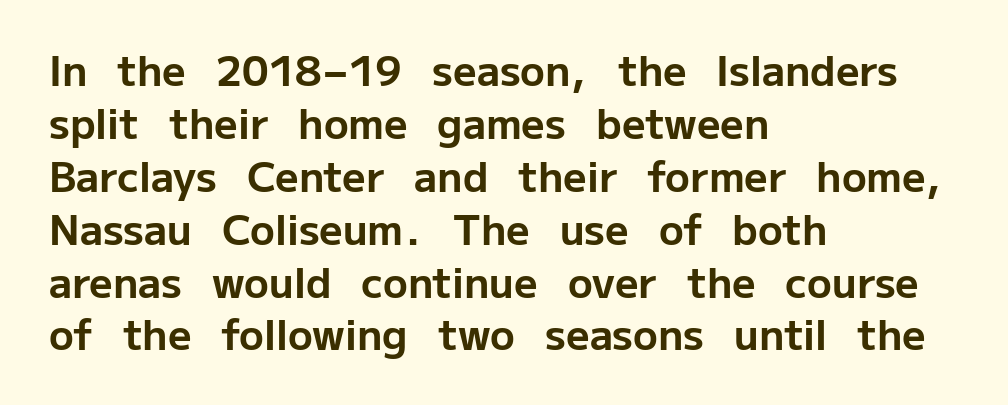
Teacher's note: observe the even left margin — that is flush-left alignment. Nothing unusual about the tracking: characters are spaced as the font intends. Each glyph is drawn with heavy, bold strokes. Does the lettering tilt? It doesn't — this is upright. One glance says typical: line gaps are just what's usual.
